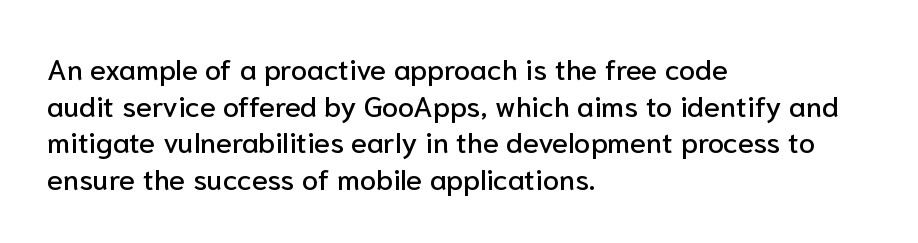
Q: Is the text italic (slanted)? A: No, it is upright.
Q: Is the typeface a serif or a sans-serif typeface? A: Sans-serif.
Q: Is the text underlined? A: No.
Q: How is the paragraph aligned? A: Left-aligned.
Q: Is the spacing between letters normal or unusually wide? A: Normal.
Q: Is the spacing between lines tight, normal or loose? A: Normal.
Q: Width (condensed, normal, or wide)? A: Normal.
Q: Stroke contrast? A: Low.
Q: x-height? A: Medium.
Q: Monospaced? A: No.
